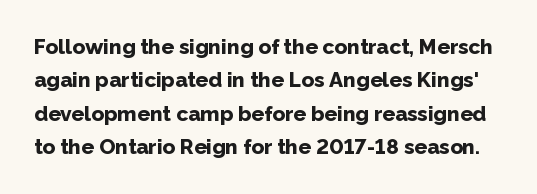
{"italic": "no", "bold": "yes", "underline": "no", "line_spacing": "normal", "line_spacing_ratio": 1.59, "letter_spacing": "normal", "letter_spacing_em": 0.0, "glyph_px": 21}
